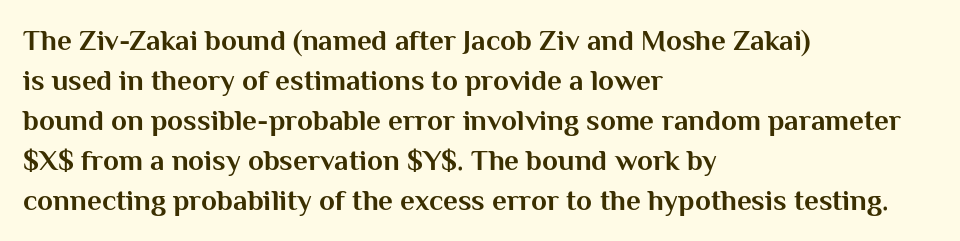
Honestly, there is no underline to notice here at all. This sample has the flowing, uneven cadence of proportional lettering. The lines in this sample share a left origin and differ only in where they stop. This is roman type, the default non-slanted kind.
